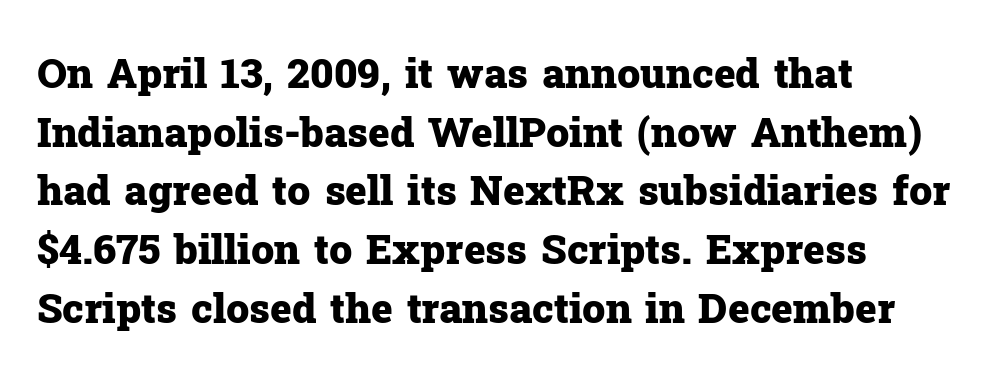
The image shows 41 px heavy serif type, upright; set left-aligned, normal line spacing (1.43x), normal letter spacing, not underlined; low stroke contrast and a medium x-height.
